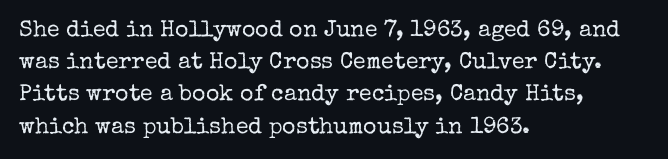
Q: Is the text bold? A: No.
Q: Is the text italic (slanted)? A: No, it is upright.
Q: Is the text underlined? A: No.
Q: How is the paragraph aligned? A: Left-aligned.
Q: Is the spacing between letters normal or unusually wide? A: Normal.
Q: Is the spacing between lines tight, normal or loose? A: Normal.
